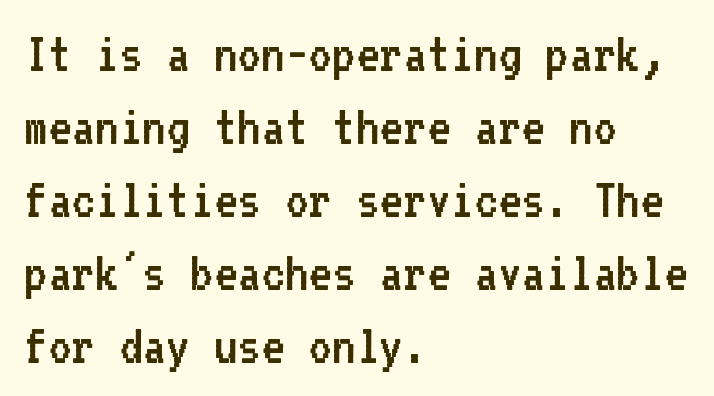
The image shows 57 px regular-weight sans-serif type, upright, monospaced; set left-aligned, normal line spacing (1.28x), normal letter spacing, not underlined; low stroke contrast and a medium x-height.
